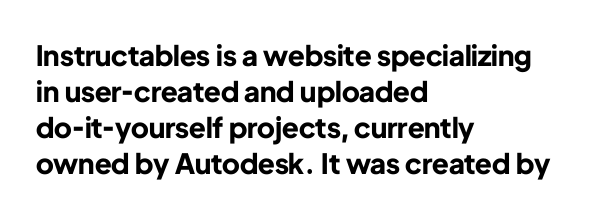
{"serif": "no", "italic": "no", "bold": "yes", "weight": "bold", "width": "normal", "stroke_contrast": "low", "x_height": "medium", "monospaced": "no", "underline": "no", "align": "left", "line_spacing": "normal", "line_spacing_ratio": 1.29, "letter_spacing": "normal", "letter_spacing_em": 0.0, "glyph_px": 28}
